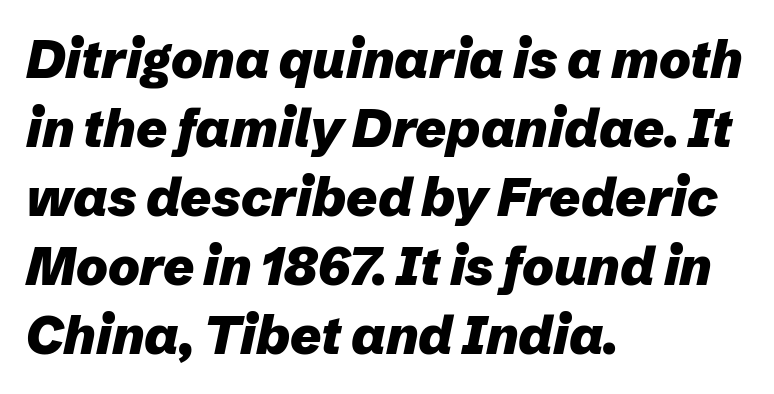
The image shows 53 px heavy type, italic (leaning right); set left-aligned, normal line spacing (1.3x), normal letter spacing, not underlined; low stroke contrast and a medium x-height.
